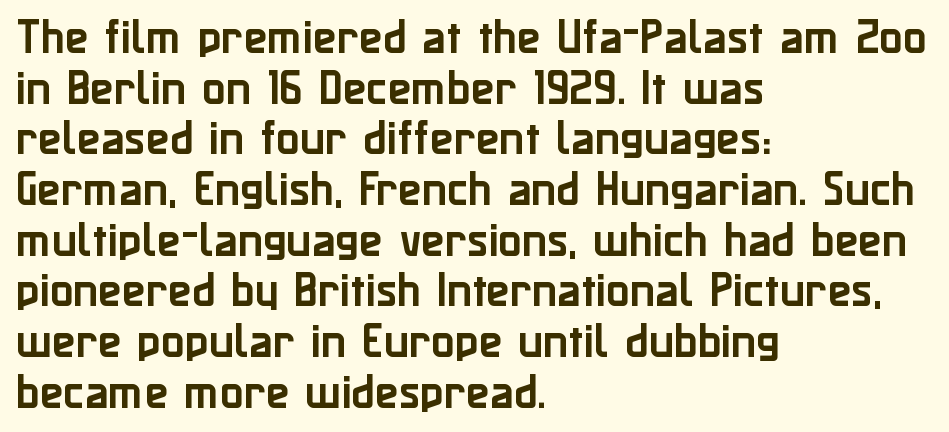
Q: Is the text italic (slanted)? A: No, it is upright.
Q: Is the typeface a serif or a sans-serif typeface? A: Sans-serif.
Q: Is the text underlined? A: No.
Q: How is the paragraph aligned? A: Left-aligned.
Q: Is the spacing between letters normal or unusually wide? A: Normal.
Q: Is the spacing between lines tight, normal or loose? A: Normal.
Q: Width (condensed, normal, or wide)? A: Normal.
Q: Stroke contrast? A: Low.
Q: x-height? A: Medium.
Q: Monospaced? A: No.
